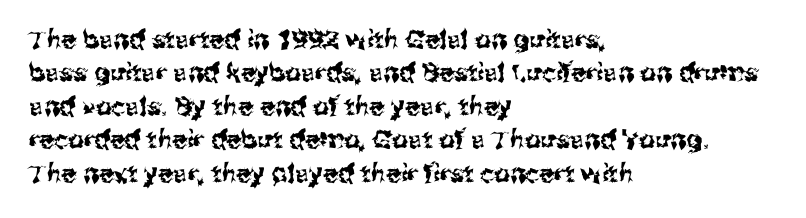
{"italic": "no", "underline": "no", "align": "left", "line_spacing": "normal", "line_spacing_ratio": 1.34, "letter_spacing": "normal", "letter_spacing_em": 0.0, "glyph_px": 25}
